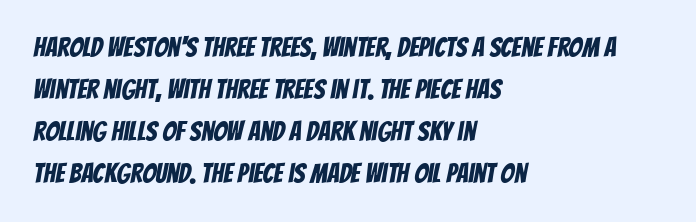
Words float on clear page, feet unadorned. The block of text has a typical density, with ordinary space between rows. You could call the tracking neutral — neither tight nor loose. Teacher's note: observe the even left margin — that is flush-left alignment.
